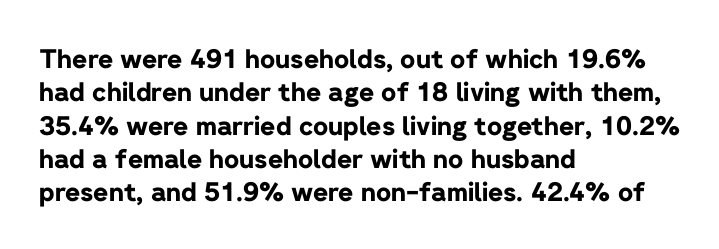
{"italic": "no", "bold": "yes", "underline": "no", "align": "left", "line_spacing": "normal", "line_spacing_ratio": 1.28, "letter_spacing": "normal", "letter_spacing_em": 0.0, "glyph_px": 26}
